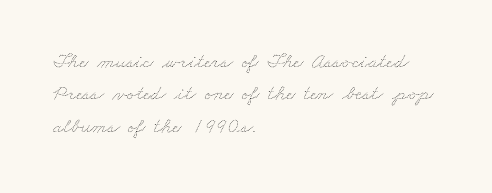
Q: Is the text bold? A: No.
Q: Is the text underlined? A: No.
Q: How is the paragraph aligned? A: Left-aligned.
Q: Is the spacing between letters normal or unusually wide? A: Normal.
Q: Is the spacing between lines tight, normal or loose? A: Normal.
